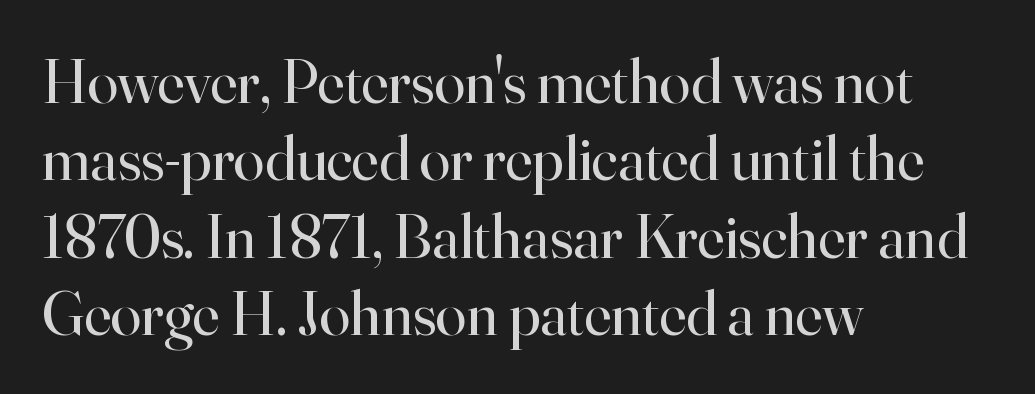
The image shows 62 px regular-weight serif type, upright; set left-aligned, normal line spacing (1.25x), normal letter spacing, not underlined; high stroke contrast and a small x-height.
